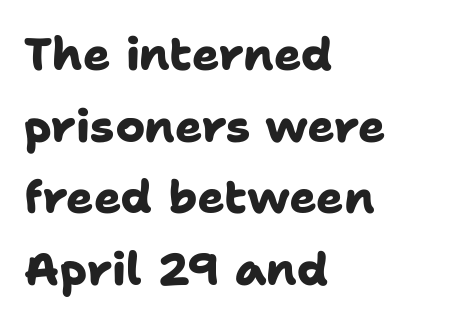
Q: Is the text bold? A: Yes.
Q: Is the typeface a serif or a sans-serif typeface? A: Sans-serif.
Q: Is the text underlined? A: No.
Q: How is the paragraph aligned? A: Left-aligned.
Q: Is the spacing between letters normal or unusually wide? A: Normal.
Q: Is the spacing between lines tight, normal or loose? A: Normal.
Q: Width (condensed, normal, or wide)? A: Normal.
Q: Stroke contrast? A: Low.
Q: x-height? A: Medium.
Q: Monospaced? A: No.
